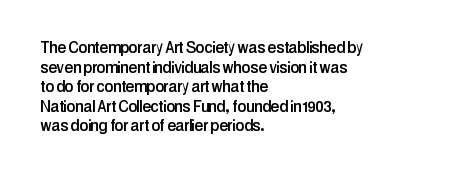
Nobody drew a line under any word here. The letters stand straight up with perfectly vertical stems. The designer dialed line spacing down below the default. The type is set solid horizontally, with unmodified tracking.
